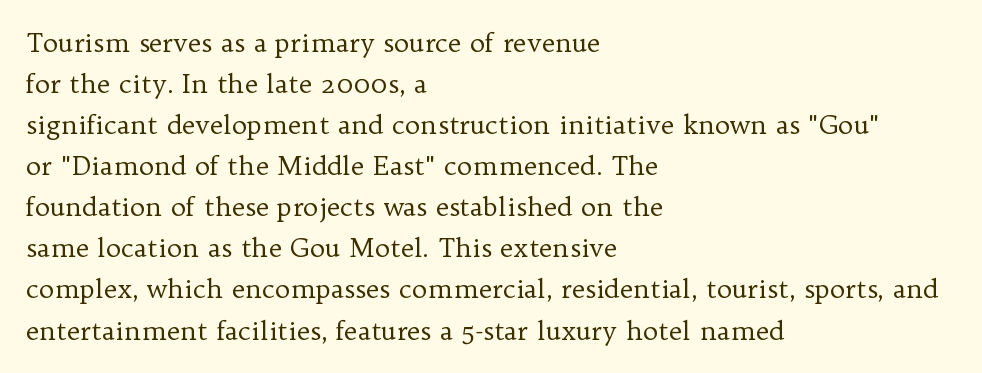
{"italic": "no", "bold": "no", "underline": "no", "align": "left", "line_spacing": "normal", "line_spacing_ratio": 1.58, "letter_spacing": "normal", "letter_spacing_em": 0.0, "glyph_px": 26}
